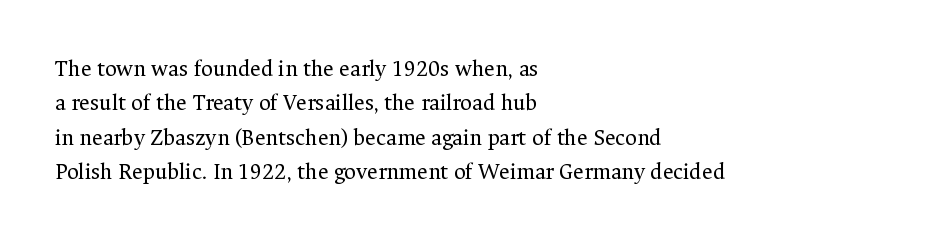
Observe the ordinary spacing: letters are neighbours, not strangers. Only glyphs here, with clear space below each row. Honestly, the row spacing looks completely unremarkable. No letter is thick-stroked: the sample isn't bold.
